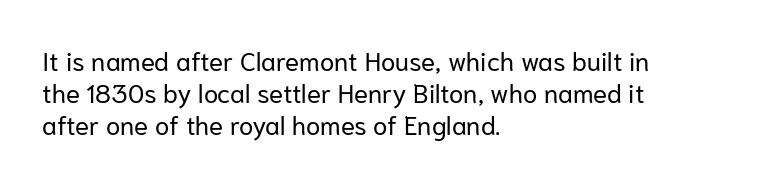
{"italic": "no", "bold": "no", "underline": "no", "align": "left", "line_spacing_ratio": 1.23, "letter_spacing": "normal", "letter_spacing_em": 0.0, "glyph_px": 26}
